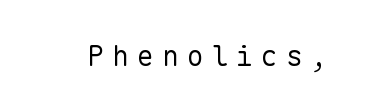
The image shows 28 px regular-weight sans-serif type, upright, monospaced; set unusually wide letter spacing (+0.29 em), not underlined; low stroke contrast and a medium x-height.
